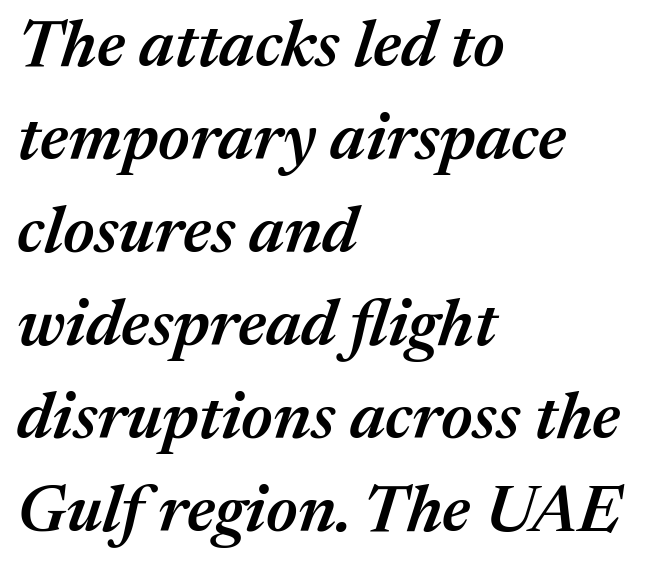
Each word holds together tightly as a unit, with standard inter-letter gaps. Spacing verdict: proportional, widths tailored to each character. The text block is weighted toward the left margin, trailing off unevenly rightward. The rows are spaced the way most documents space them.
